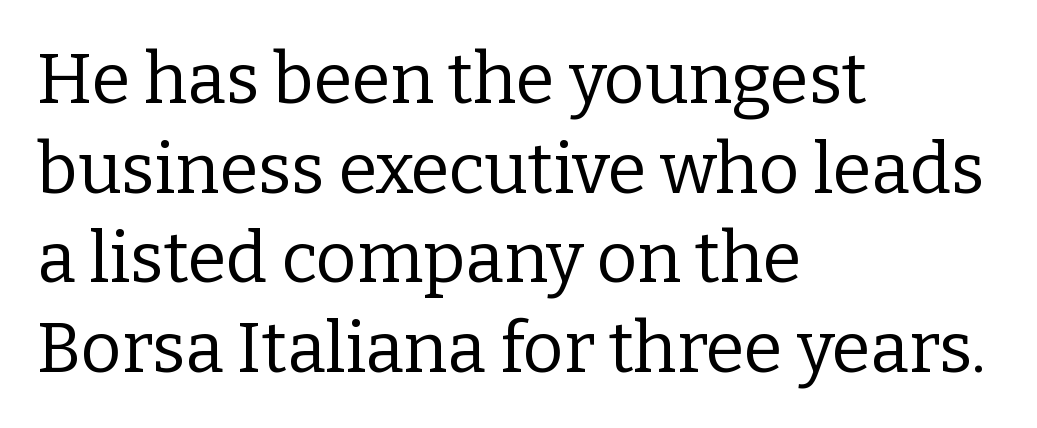
Q: Is the text bold? A: No.
Q: Is the text italic (slanted)? A: No, it is upright.
Q: Is the typeface a serif or a sans-serif typeface? A: Serif.
Q: Is the text underlined? A: No.
Q: How is the paragraph aligned? A: Left-aligned.
Q: Is the spacing between letters normal or unusually wide? A: Normal.
Q: Is the spacing between lines tight, normal or loose? A: Normal.
Q: Width (condensed, normal, or wide)? A: Normal.
Q: Stroke contrast? A: Low.
Q: x-height? A: Medium.
Q: Monospaced? A: No.
